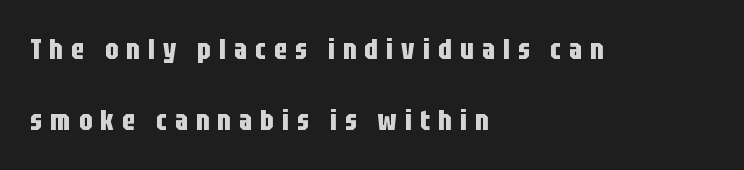
{"serif": "no", "italic": "no", "bold": "yes", "weight": "bold", "width": "condensed", "stroke_contrast": "low", "x_height": "large", "monospaced": "no", "underline": "no", "align": "left", "line_spacing": "loose", "line_spacing_ratio": 2.46, "letter_spacing": "wide", "letter_spacing_em": 0.28, "glyph_px": 29}
